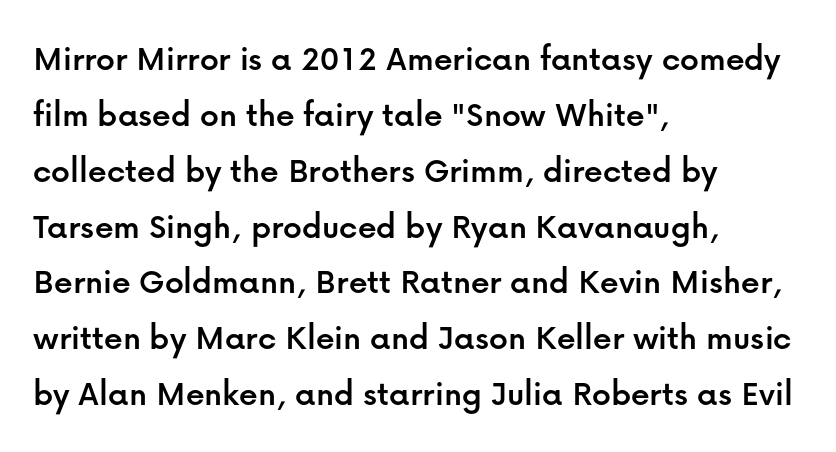
Q: Is the text italic (slanted)? A: No, it is upright.
Q: Is the typeface a serif or a sans-serif typeface? A: Sans-serif.
Q: Is the text underlined? A: No.
Q: How is the paragraph aligned? A: Left-aligned.
Q: Is the spacing between letters normal or unusually wide? A: Normal.
Q: Is the spacing between lines tight, normal or loose? A: Normal.
Q: Width (condensed, normal, or wide)? A: Normal.
Q: Stroke contrast? A: Low.
Q: x-height? A: Medium.
Q: Monospaced? A: No.
